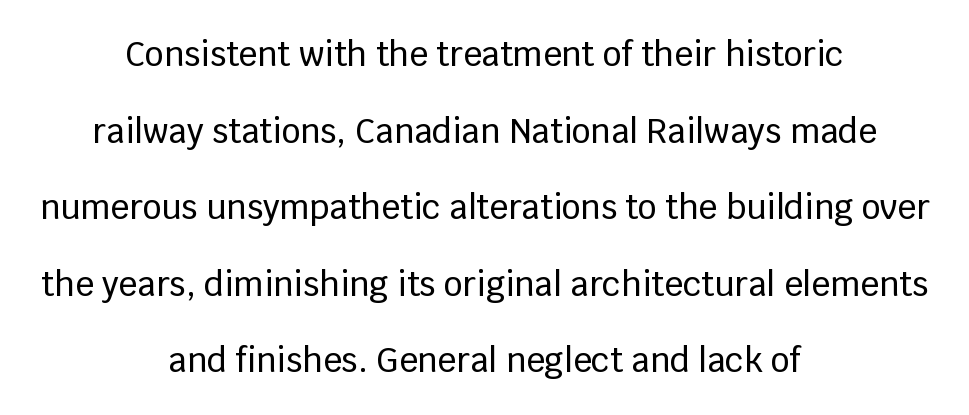
Words appear dense and cohesive because spacing is normal. A typesetter would label this face a sans. Note the varied advance widths — an 'i' is clearly narrower than an 'm'. Anything drawn beneath the words? Only blank space. This rendering uses center alignment, leaving both contours irregular but symmetric.
